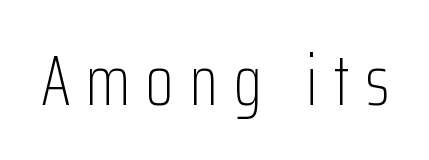
The image shows 72 px light, condensed sans-serif type, upright; set unusually wide letter spacing (+0.22 em), not underlined; low stroke contrast and a medium x-height.
